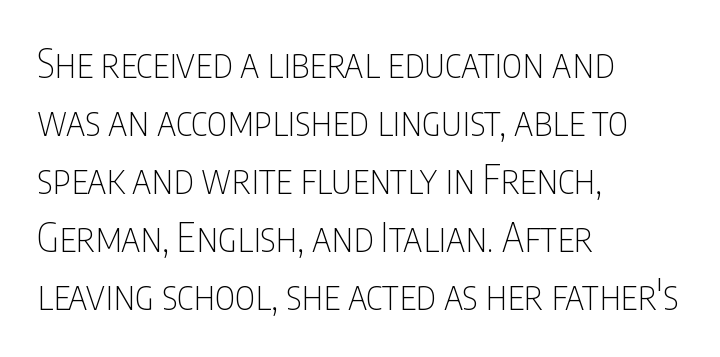
Q: Is the text bold? A: No.
Q: Is the text italic (slanted)? A: No, it is upright.
Q: Is the typeface a serif or a sans-serif typeface? A: Sans-serif.
Q: Is the text underlined? A: No.
Q: How is the paragraph aligned? A: Left-aligned.
Q: Is the spacing between letters normal or unusually wide? A: Normal.
Q: Is the spacing between lines tight, normal or loose? A: Normal.
Q: Width (condensed, normal, or wide)? A: Condensed.
Q: Stroke contrast? A: Low.
Q: x-height? A: Large.
Q: Monospaced? A: No.
